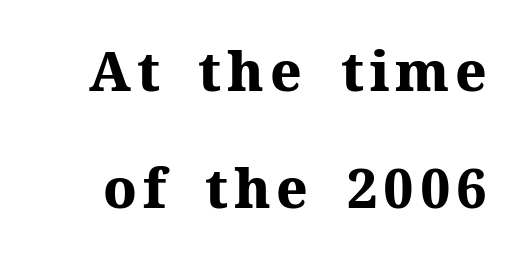
The image shows 54 px heavy serif type, upright; set loose line spacing (2.17x), not underlined; medium stroke contrast and a medium x-height.
